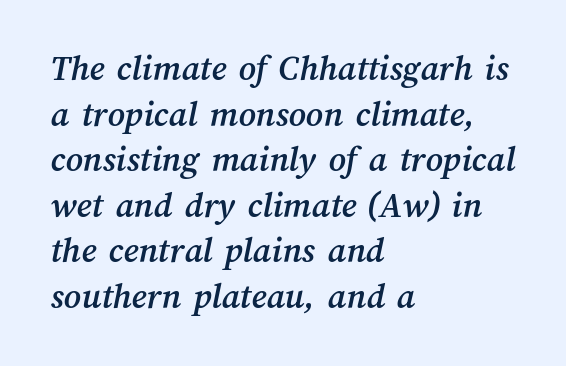
Q: Is the text underlined? A: No.
Q: How is the paragraph aligned? A: Left-aligned.
Q: Is the spacing between letters normal or unusually wide? A: Normal.
Q: Width (condensed, normal, or wide)? A: Normal.
Q: Stroke contrast? A: Medium.
Q: x-height? A: Medium.
Q: Monospaced? A: No.
